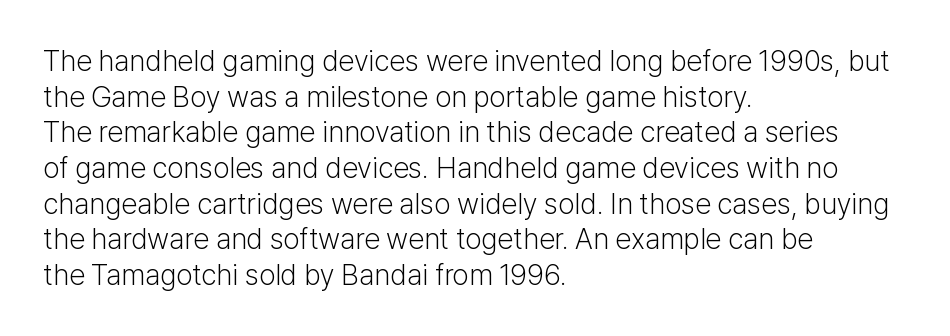
Q: Is the text bold? A: No.
Q: Is the text italic (slanted)? A: No, it is upright.
Q: Is the typeface a serif or a sans-serif typeface? A: Sans-serif.
Q: Is the text underlined? A: No.
Q: How is the paragraph aligned? A: Left-aligned.
Q: Is the spacing between letters normal or unusually wide? A: Normal.
Q: Width (condensed, normal, or wide)? A: Normal.
Q: Stroke contrast? A: Low.
Q: x-height? A: Medium.
Q: Monospaced? A: No.
